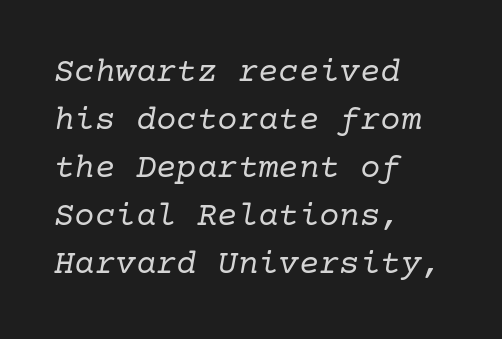
Is the letter spacing exaggerated? No — it looks like the ordinary default. You can tell from the footed stems that serif type was used. Summary of vertical rhythm: regular, with standard interline spacing. A bare baseline throughout the passage.
